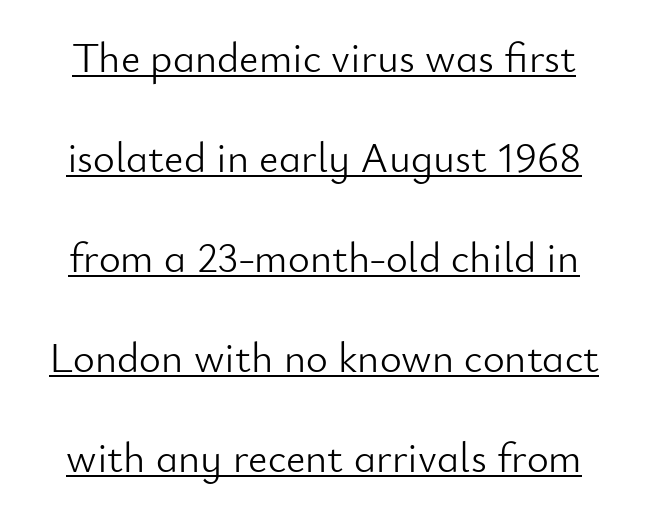
Stroke terminals: plain, sans-serif. Each letter keeps its own natural width here, so spacing adapts to shape. The words here are underlined. A typesetter would mark this as roman, not italic. Honestly, the letter spacing is just normal — you wouldn't notice it.
